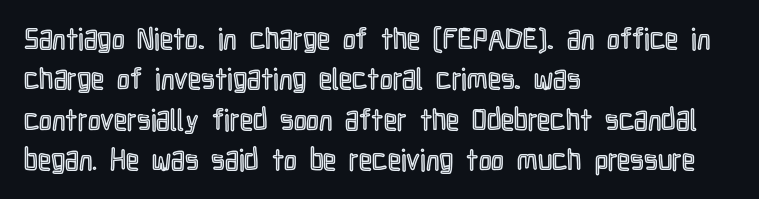
Q: Is the text italic (slanted)? A: No, it is upright.
Q: Is the text underlined? A: No.
Q: How is the paragraph aligned? A: Left-aligned.
Q: Is the spacing between letters normal or unusually wide? A: Normal.
Q: Is the spacing between lines tight, normal or loose? A: Normal.
Q: Width (condensed, normal, or wide)? A: Condensed.
Q: x-height? A: Medium.
Q: Monospaced? A: No.
